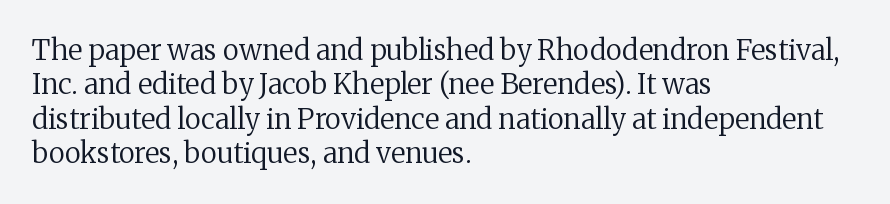
The rendering uses natural spacing where letterforms have individual widths. The compositor pushed each line to the left boundary. Does extra space separate the letters? No, they use regular spacing. Stem width sits at or under what a default text font uses.
